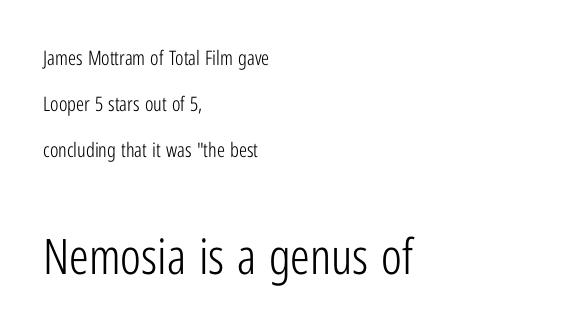
Q: Is the text bold? A: No.
Q: Is the text italic (slanted)? A: No, it is upright.
Q: Is the typeface a serif or a sans-serif typeface? A: Sans-serif.
Q: Is the text underlined? A: No.
Q: How is the paragraph aligned? A: Left-aligned.
Q: Is the spacing between letters normal or unusually wide? A: Normal.
Q: Is the spacing between lines tight, normal or loose? A: Loose.
Q: Which block of text is set in a larger size, the first (top) or the second (bottom)? A: The second (bottom) one.
Q: Width (condensed, normal, or wide)? A: Condensed.
Q: Stroke contrast? A: Low.
Q: x-height? A: Medium.
Q: Monospaced? A: No.
